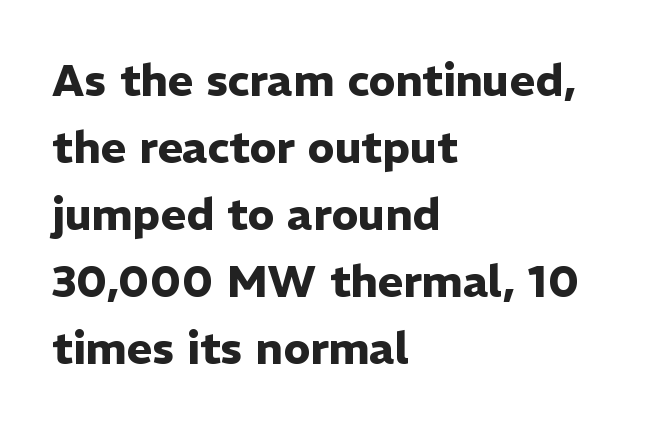
{"serif": "no", "italic": "no", "bold": "yes", "weight": "heavy", "width": "normal", "stroke_contrast": "low", "x_height": "medium", "monospaced": "no", "underline": "no", "align": "left", "line_spacing": "normal", "line_spacing_ratio": 1.52, "letter_spacing": "normal", "letter_spacing_em": 0.0, "glyph_px": 44}
